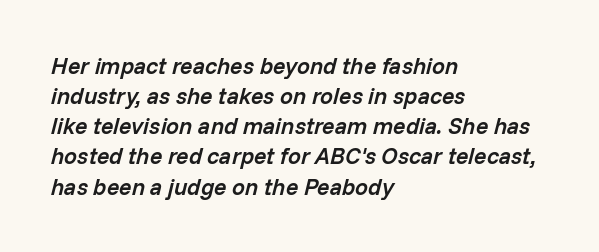
The image shows 23 px text type, italic (leaning right); set left-aligned, normal line spacing (1.31x), normal letter spacing, not underlined.
